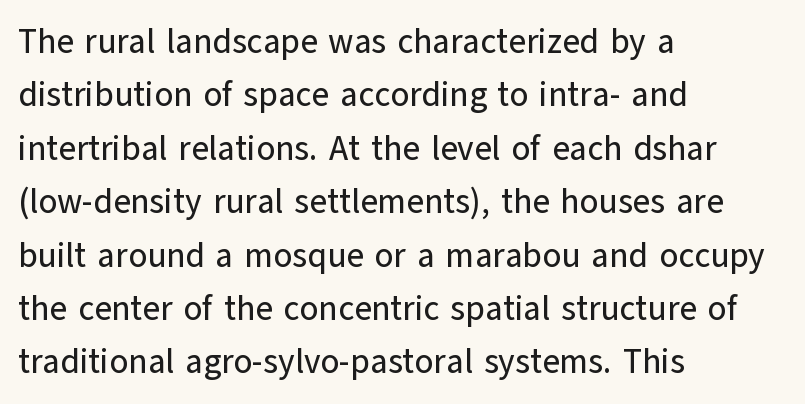
{"serif": "no", "italic": "no", "width": "normal", "stroke_contrast": "low", "x_height": "medium", "monospaced": "no", "underline": "no", "align": "left", "line_spacing": "normal", "line_spacing_ratio": 1.57, "letter_spacing": "normal", "letter_spacing_em": 0.0, "glyph_px": 34}
